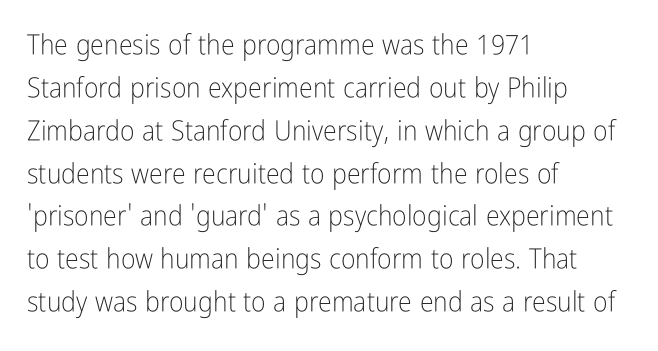
{"serif": "no", "italic": "no", "bold": "no", "weight": "light", "width": "condensed", "stroke_contrast": "low", "x_height": "medium", "monospaced": "no", "underline": "no", "align": "left", "line_spacing": "normal", "line_spacing_ratio": 1.53, "letter_spacing": "normal", "letter_spacing_em": 0.0, "glyph_px": 28}
